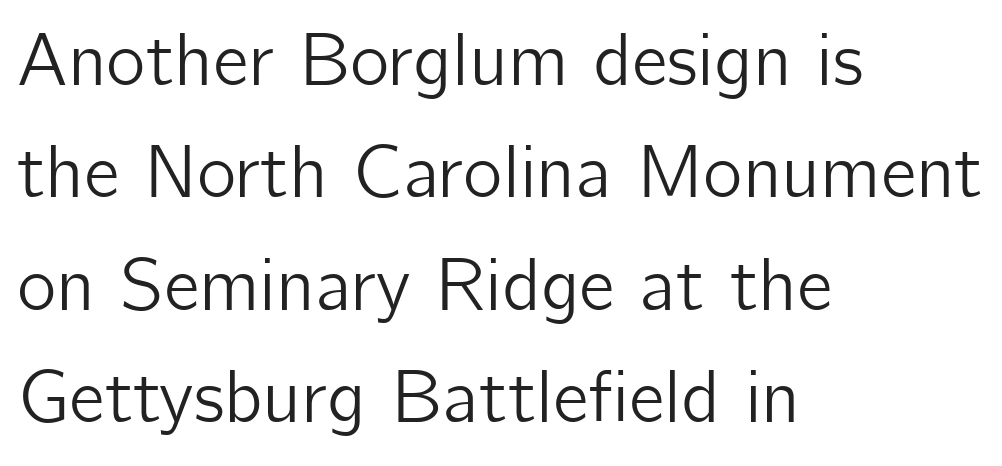
Q: Is the text italic (slanted)? A: No, it is upright.
Q: Is the typeface a serif or a sans-serif typeface? A: Sans-serif.
Q: Is the text underlined? A: No.
Q: How is the paragraph aligned? A: Left-aligned.
Q: Is the spacing between letters normal or unusually wide? A: Normal.
Q: Is the spacing between lines tight, normal or loose? A: Normal.
Q: Width (condensed, normal, or wide)? A: Normal.
Q: Stroke contrast? A: Low.
Q: x-height? A: Medium.
Q: Monospaced? A: No.
